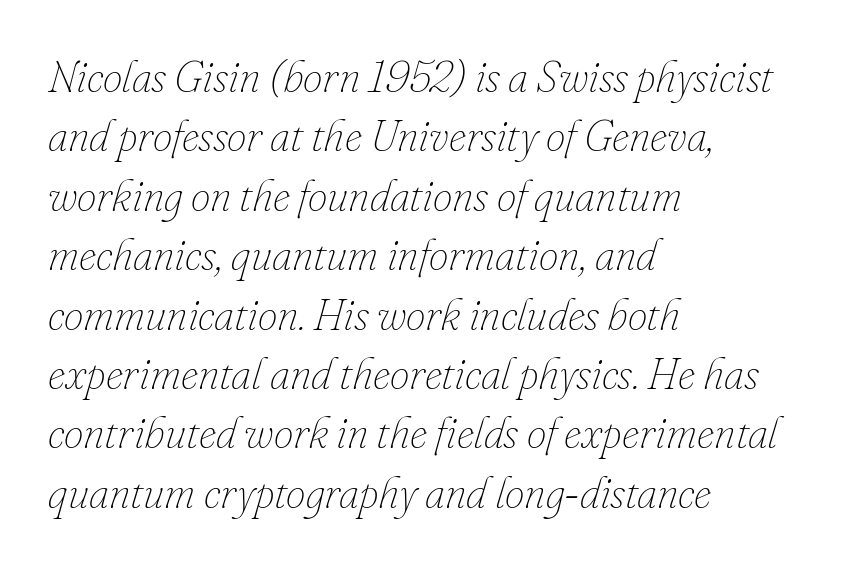
Q: Is the text bold? A: No.
Q: Is the text italic (slanted)? A: Yes, it leans right by about 16 degrees.
Q: Is the text underlined? A: No.
Q: How is the paragraph aligned? A: Left-aligned.
Q: Is the spacing between letters normal or unusually wide? A: Normal.
Q: Is the spacing between lines tight, normal or loose? A: Normal.
Q: Width (condensed, normal, or wide)? A: Normal.
Q: Stroke contrast? A: Low.
Q: x-height? A: Small.
Q: Monospaced? A: No.
